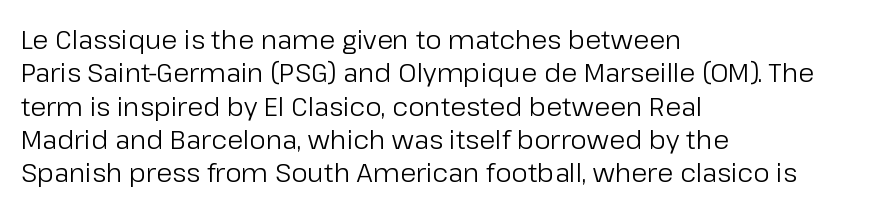
The image shows 26 px text type, upright; set left-aligned, normal line spacing (1.28x), normal letter spacing, not underlined.
